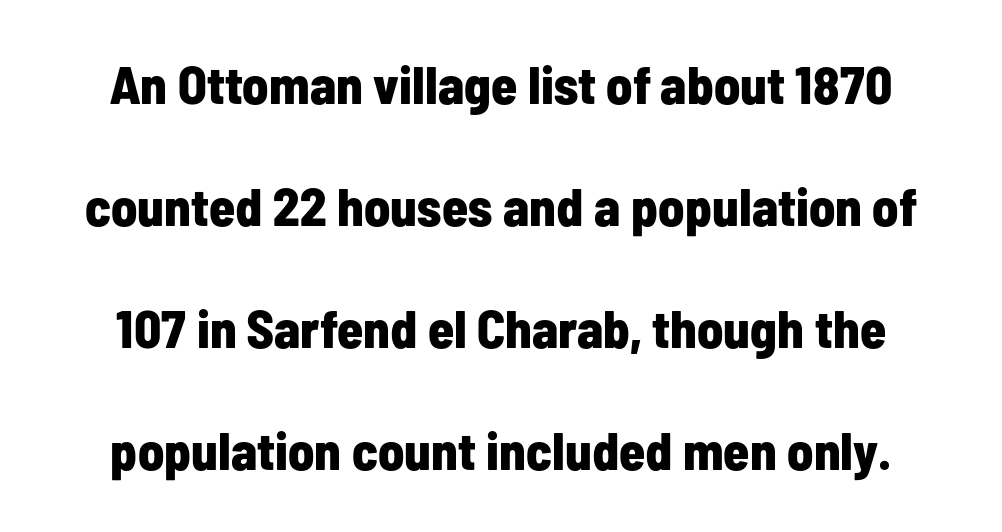
Style check: upright. The gap between lines stays unmarked. Heft: maximum for text — a bold. Is the letter spacing exaggerated? No — it looks like the ordinary default. Does the type have serifs? No, each stem ends abruptly.
